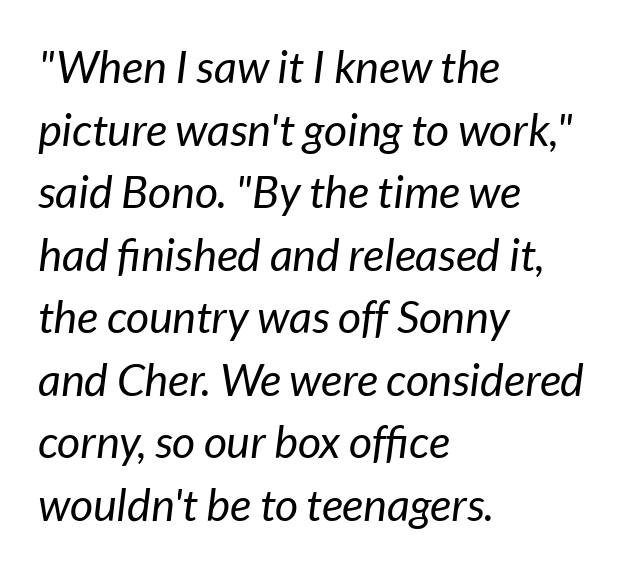
{"italic": "yes", "lean": "right", "slant_degrees": 7, "bold": "no", "weight": "regular", "width": "normal", "stroke_contrast": "low", "x_height": "medium", "monospaced": "no", "underline": "no", "align": "left", "line_spacing": "normal", "line_spacing_ratio": 1.39, "letter_spacing": "normal", "letter_spacing_em": 0.0, "glyph_px": 45}
